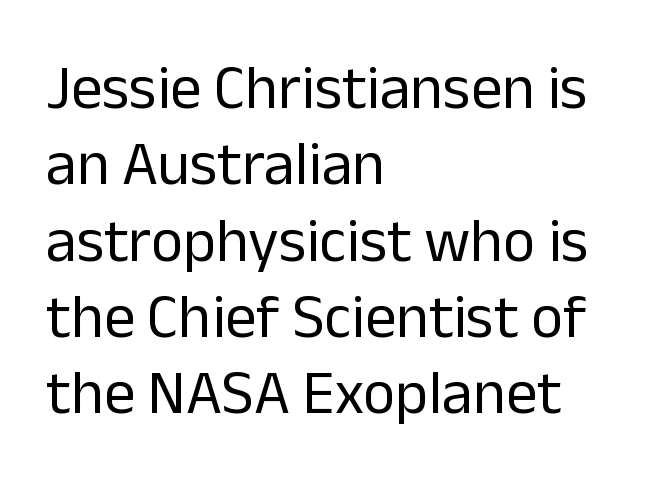
{"serif": "no", "italic": "no", "bold": "no", "weight": "regular", "width": "normal", "stroke_contrast": "low", "x_height": "medium", "monospaced": "no", "underline": "no", "align": "left", "line_spacing_ratio": 1.23, "letter_spacing": "normal", "letter_spacing_em": 0.0, "glyph_px": 62}
